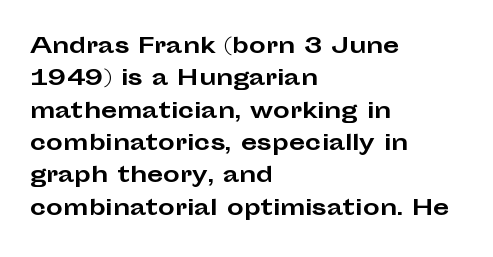
Unlike italic type, these characters show no tilt at all. Line starts are locked; line ends wander. Characters follow at the spacing the type designer built in. On the weight axis this lands at bold, roughly 700. The passage shown is not underscored anywhere.
